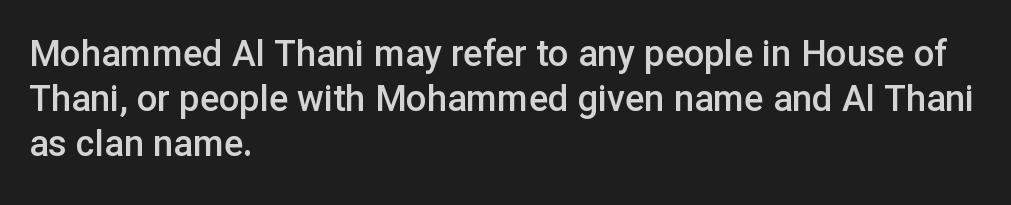
{"serif": "no", "italic": "no", "bold": "semi", "weight": "semibold", "width": "normal", "stroke_contrast": "low", "x_height": "medium", "monospaced": "no", "underline": "no", "align": "left", "line_spacing": "normal", "line_spacing_ratio": 1.25, "letter_spacing": "normal", "letter_spacing_em": 0.0, "glyph_px": 36}
